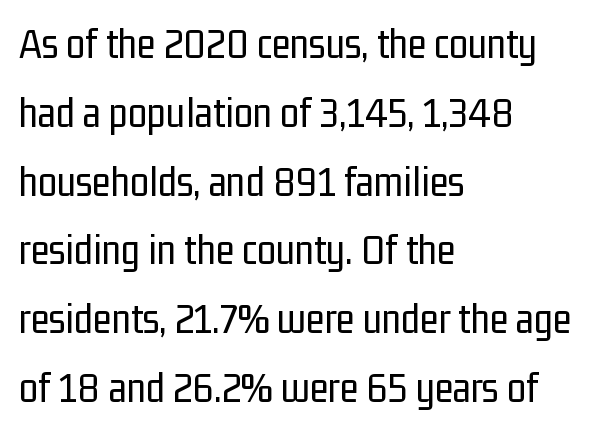
Stroke terminals: plain, sans-serif. Weight: not bold — regular or lighter. Caption: standard tracking, unaltered. The face used here is proportionally spaced, like ordinary book or web type. Leading matches the norm, producing a regular column. No italicization has been applied; the sample stays upright.
